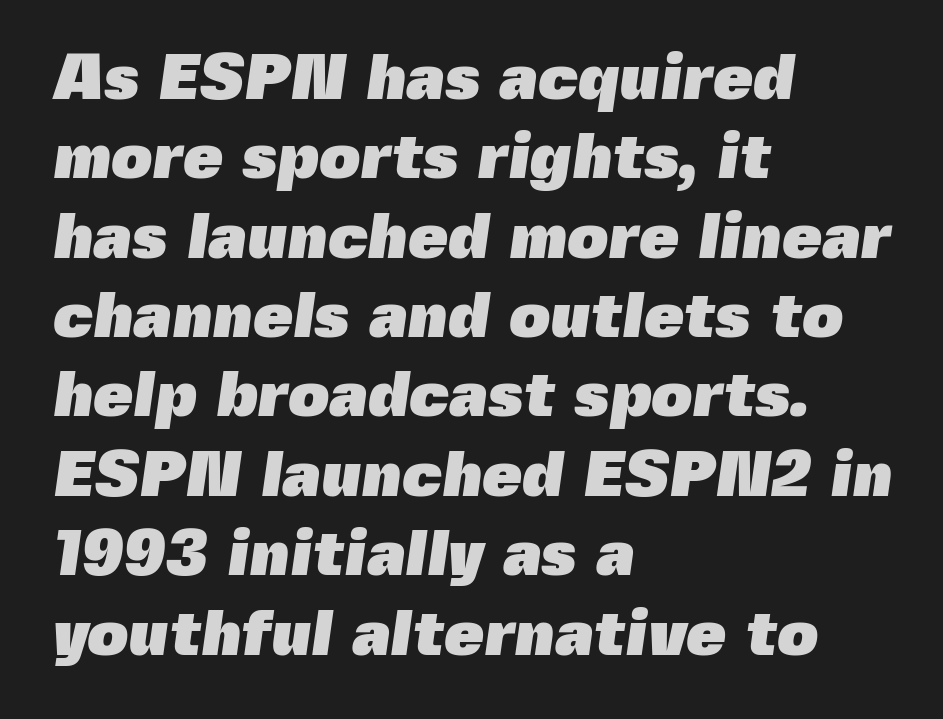
Q: Is the text bold? A: Yes.
Q: Is the typeface a serif or a sans-serif typeface? A: Sans-serif.
Q: Is the text underlined? A: No.
Q: How is the paragraph aligned? A: Left-aligned.
Q: Is the spacing between letters normal or unusually wide? A: Normal.
Q: Width (condensed, normal, or wide)? A: Normal.
Q: x-height? A: Medium.
Q: Monospaced? A: No.
